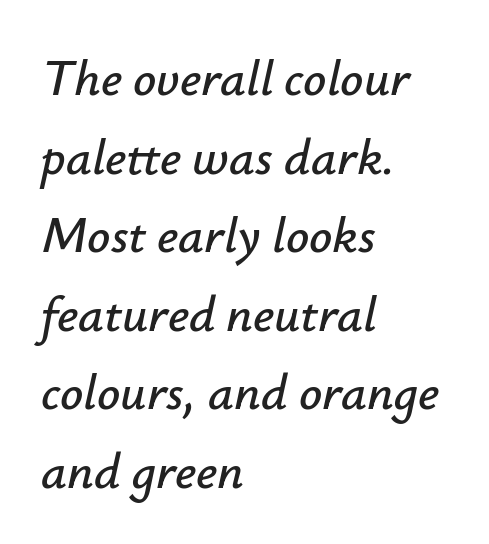
Q: Is the text italic (slanted)? A: Yes, it leans right by about 12 degrees.
Q: Is the text underlined? A: No.
Q: How is the paragraph aligned? A: Left-aligned.
Q: Is the spacing between letters normal or unusually wide? A: Normal.
Q: Is the spacing between lines tight, normal or loose? A: Normal.
Q: Width (condensed, normal, or wide)? A: Normal.
Q: Stroke contrast? A: Low.
Q: x-height? A: Small.
Q: Monospaced? A: No.
